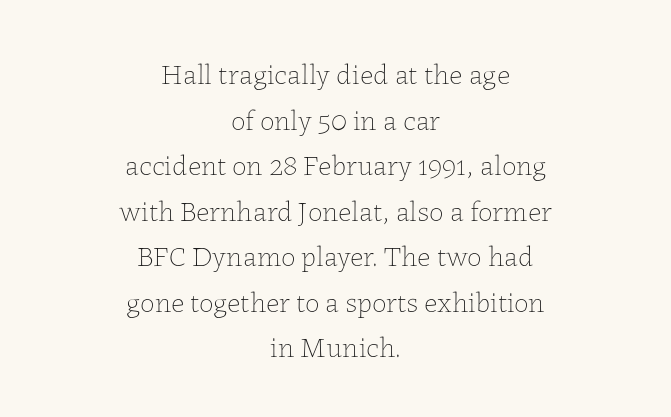
Think of a printed novel: that variable character pitch is what you see here. No italicization has been applied; the sample stays upright. The passage shown is not underscored anywhere. The horizontal fit of the characters is conventional and even. The typesetting does not lean heavy: it is not bold.
